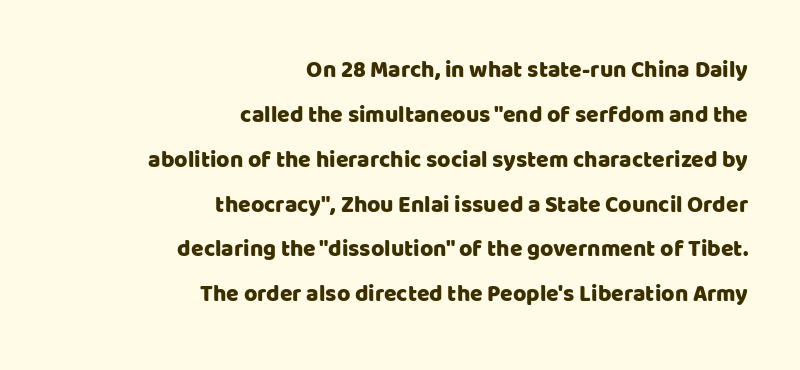
{"italic": "no", "underline": "no", "align": "right", "line_spacing": "loose", "line_spacing_ratio": 1.95, "letter_spacing": "normal", "letter_spacing_em": 0.0, "glyph_px": 23}
